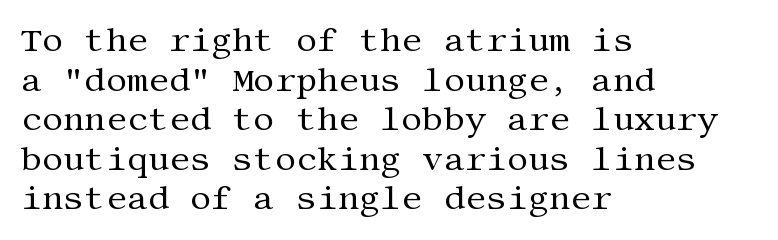
Q: Is the text bold? A: No.
Q: Is the text italic (slanted)? A: No, it is upright.
Q: Is the typeface a serif or a sans-serif typeface? A: Serif.
Q: Is the text underlined? A: No.
Q: How is the paragraph aligned? A: Left-aligned.
Q: Is the spacing between letters normal or unusually wide? A: Normal.
Q: Width (condensed, normal, or wide)? A: Normal.
Q: Stroke contrast? A: Medium.
Q: x-height? A: Large.
